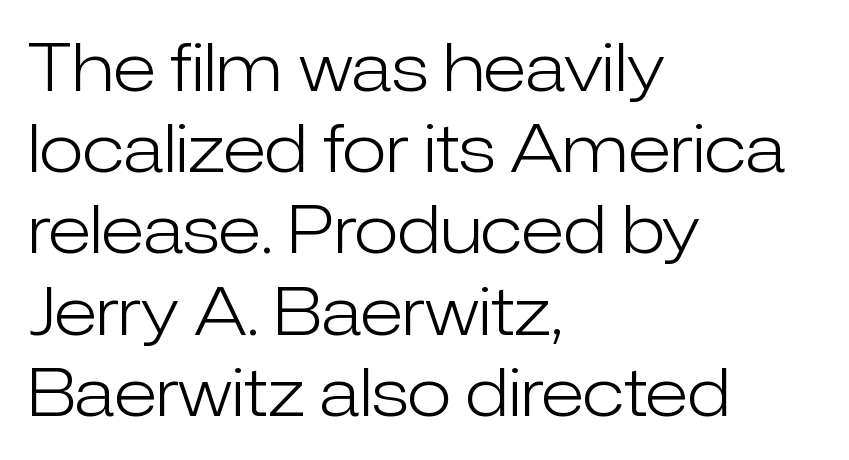
{"serif": "no", "italic": "no", "bold": "no", "weight": "light", "width": "normal", "stroke_contrast": "low", "x_height": "medium", "monospaced": "no", "underline": "no", "align": "left", "line_spacing": "normal", "line_spacing_ratio": 1.25, "letter_spacing": "normal", "letter_spacing_em": 0.0, "glyph_px": 65}
